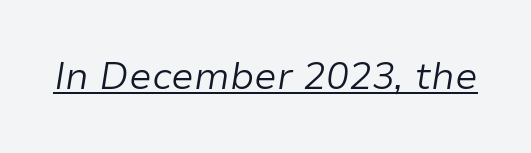
Q: Is the text bold? A: No.
Q: Is the text italic (slanted)? A: Yes, it leans right by about 9 degrees.
Q: Is the text underlined? A: Yes.
Q: Is the spacing between letters normal or unusually wide? A: Normal.
Q: Width (condensed, normal, or wide)? A: Normal.
Q: Stroke contrast? A: Low.
Q: x-height? A: Medium.
Q: Monospaced? A: No.
